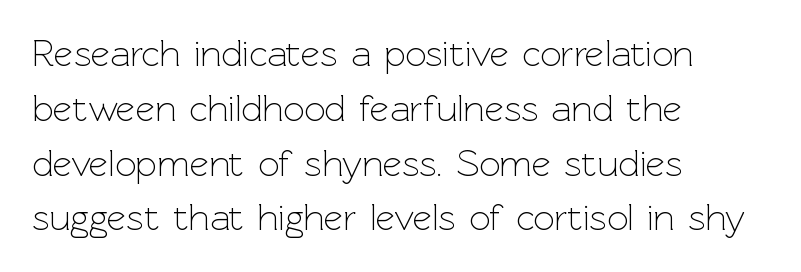
{"serif": "no", "italic": "no", "bold": "no", "weight": "light", "width": "normal", "x_height": "medium", "monospaced": "no", "underline": "no", "align": "left", "line_spacing": "normal", "line_spacing_ratio": 1.48, "letter_spacing": "normal", "letter_spacing_em": 0.0, "glyph_px": 37}
